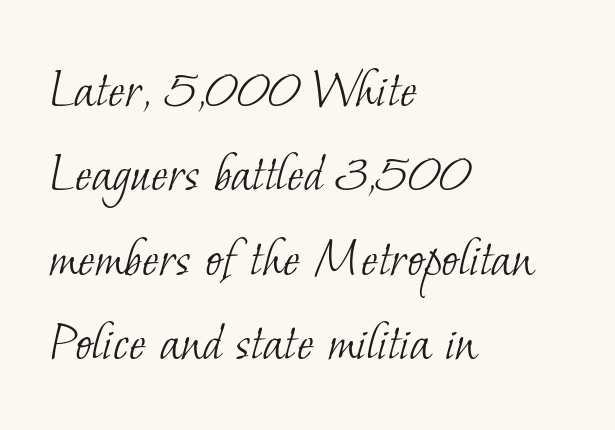
{"serif": "yes", "bold": "no", "weight": "light", "width": "normal", "stroke_contrast": "low", "x_height": "small", "monospaced": "no", "underline": "no", "align": "left", "line_spacing": "normal", "line_spacing_ratio": 1.48, "letter_spacing": "normal", "letter_spacing_em": 0.0, "glyph_px": 57}
